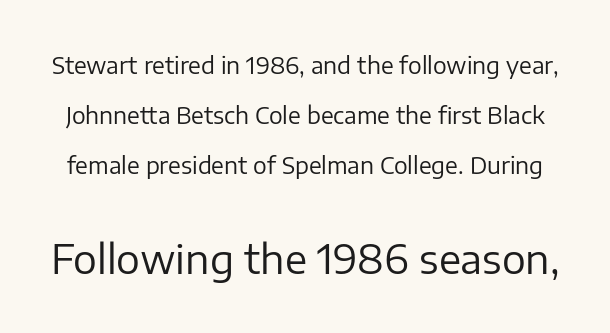
Q: Is the text bold? A: No.
Q: Is the text italic (slanted)? A: No, it is upright.
Q: Is the typeface a serif or a sans-serif typeface? A: Sans-serif.
Q: Is the text underlined? A: No.
Q: Is the spacing between letters normal or unusually wide? A: Normal.
Q: Is the spacing between lines tight, normal or loose? A: Loose.
Q: Which block of text is set in a larger size, the first (top) or the second (bottom)? A: The second (bottom) one.
Q: Width (condensed, normal, or wide)? A: Normal.
Q: Stroke contrast? A: Low.
Q: x-height? A: Medium.
Q: Monospaced? A: No.
